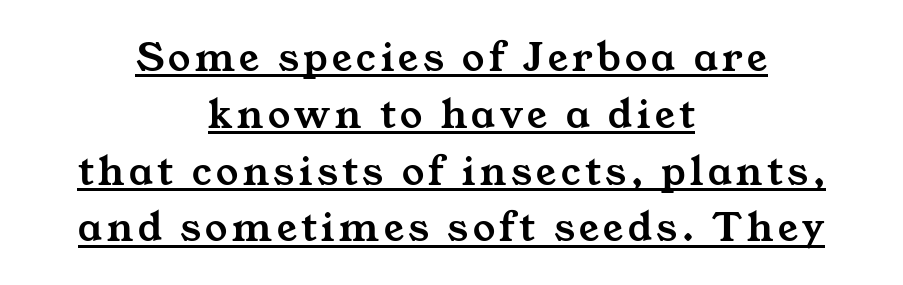
Leading: standard. These characters rest on top of a visible drawn line. Yep, those are serifs on the letters. Where is the straight margin? There isn't one; the lines are centered. Proportional: the letters do not fall into vertical columns.
